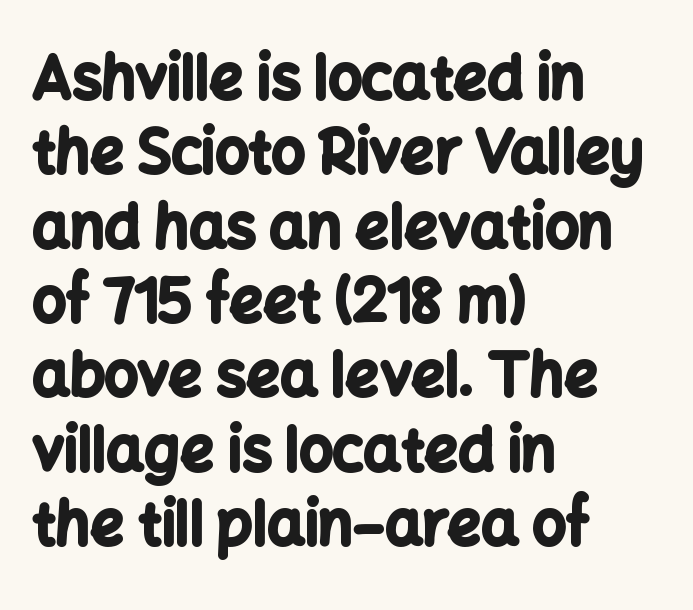
Q: Is the text bold? A: Yes.
Q: Is the text italic (slanted)? A: No, it is upright.
Q: Is the typeface a serif or a sans-serif typeface? A: Sans-serif.
Q: Is the text underlined? A: No.
Q: How is the paragraph aligned? A: Left-aligned.
Q: Is the spacing between letters normal or unusually wide? A: Normal.
Q: Is the spacing between lines tight, normal or loose? A: Normal.
Q: Width (condensed, normal, or wide)? A: Normal.
Q: Stroke contrast? A: Low.
Q: x-height? A: Medium.
Q: Monospaced? A: No.
